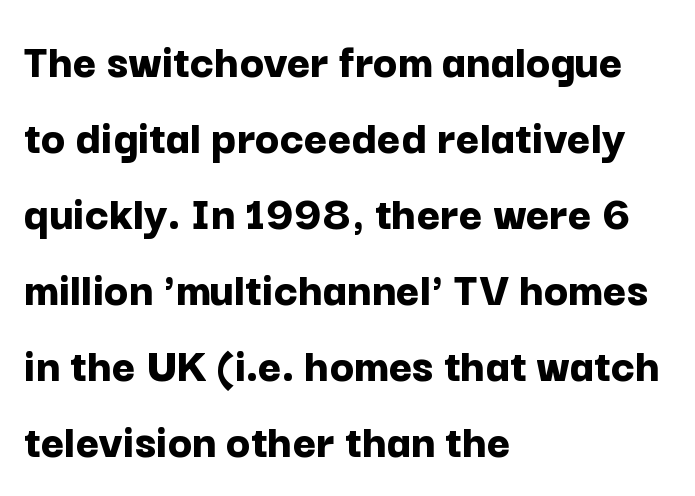
The letterforms sit shoulder to shoulder at normal distance. Underline: absent. The paragraph has a hard left edge and a soft right edge. Rows of type keep a routine distance in the vertical direction. Character widths vary here, with narrow letters taking less room than wide ones.
